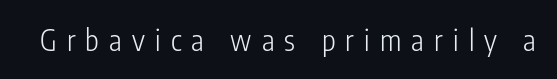
Q: Is the text bold? A: No.
Q: Is the text italic (slanted)? A: No, it is upright.
Q: Is the typeface a serif or a sans-serif typeface? A: Sans-serif.
Q: Is the text underlined? A: No.
Q: Is the spacing between letters normal or unusually wide? A: Unusually wide.
Q: Width (condensed, normal, or wide)? A: Condensed.
Q: Stroke contrast? A: Low.
Q: x-height? A: Medium.
Q: Monospaced? A: No.
